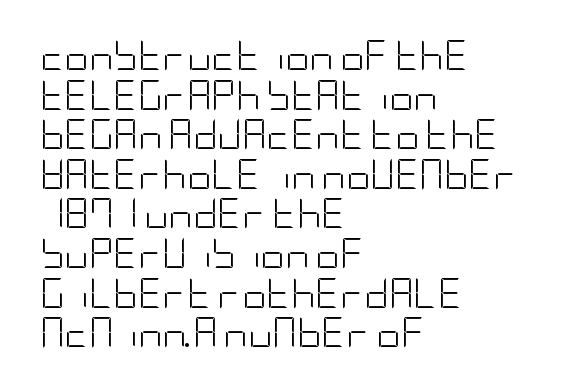
Students, observe: this is what conventionally led text looks like. Every stem runs plumb, perpendicular to the baseline. If you drew a ruler down the left edge, every line would touch it. Heft: none added — not bold.
